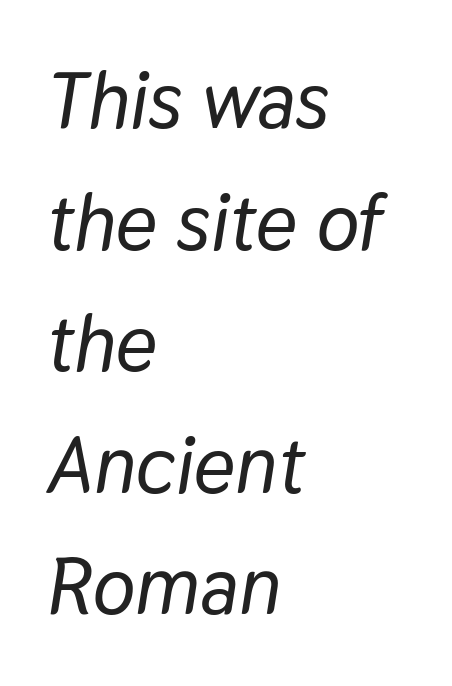
The image shows 80 px text type, italic (leaning right); set left-aligned, normal line spacing (1.52x), normal letter spacing, not underlined; low stroke contrast and a medium x-height.
